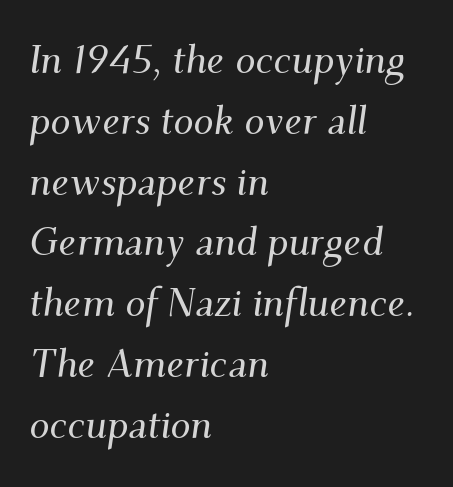
Yep, those are serifs on the letters. A typesetter would call this proportional, since set widths differ per character. The ragged edge is on the right, which tells us the setting is flush left. Descender tails drop into unmarked territory. The face used here has a pronounced slope to its letters. These lines sit exactly where default settings would place them.
